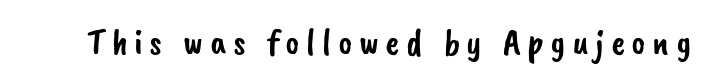
The baseline area is clear. Looks like regular typesetting: each glyph gets only the width it needs. These lines are composed in type without serifs.
